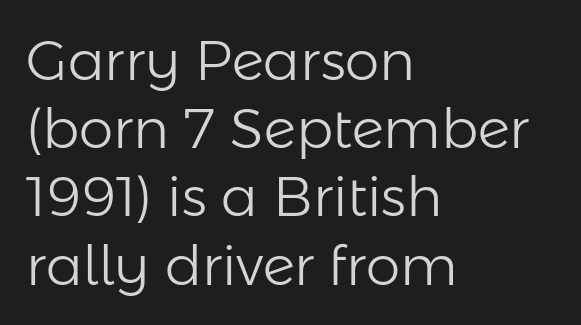
Words float on clear page, feet unadorned. Caption: standard tracking, unaltered. A light-to-regular cut is what we see here. Is the block centered? No — it sits flush against the left margin. Note the varied advance widths — an 'i' is clearly narrower than an 'm'.
